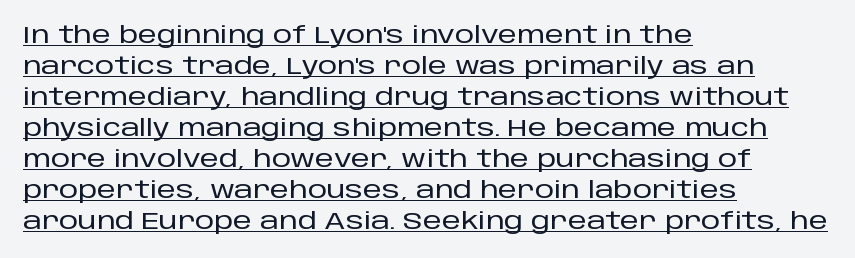
You could call the tracking neutral — neither tight nor loose. Interline gaps are of average width in this sample. Posture: vertical. If you drew a ruler down the left edge, every line would touch it. Every word sits above its own underline.
